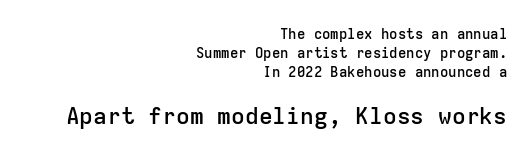
{"italic": "no", "bold": "semi", "underline": "no", "align": "right", "line_spacing": "normal", "line_spacing_ratio": 1.36, "letter_spacing": "normal", "letter_spacing_em": 0.0, "larger_block": "second", "size_ratio": 1.64, "glyph_px": 23}
